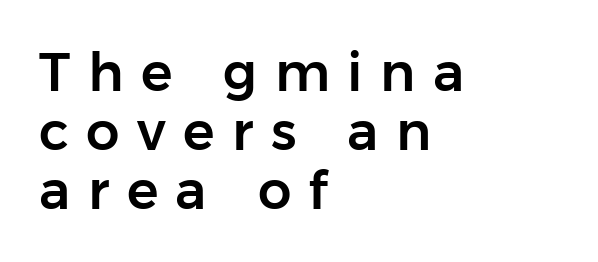
Q: Is the text italic (slanted)? A: No, it is upright.
Q: Is the typeface a serif or a sans-serif typeface? A: Sans-serif.
Q: Is the text underlined? A: No.
Q: How is the paragraph aligned? A: Left-aligned.
Q: Is the spacing between letters normal or unusually wide? A: Unusually wide.
Q: Is the spacing between lines tight, normal or loose? A: Tight.
Q: Width (condensed, normal, or wide)? A: Normal.
Q: Stroke contrast? A: Low.
Q: x-height? A: Medium.
Q: Monospaced? A: No.
